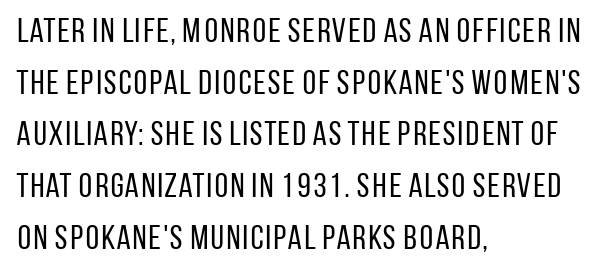
The image shows 34 px regular-weight, condensed sans-serif type, upright; set left-aligned, normal line spacing (1.52x), normal letter spacing, not underlined; low stroke contrast and a large x-height.
